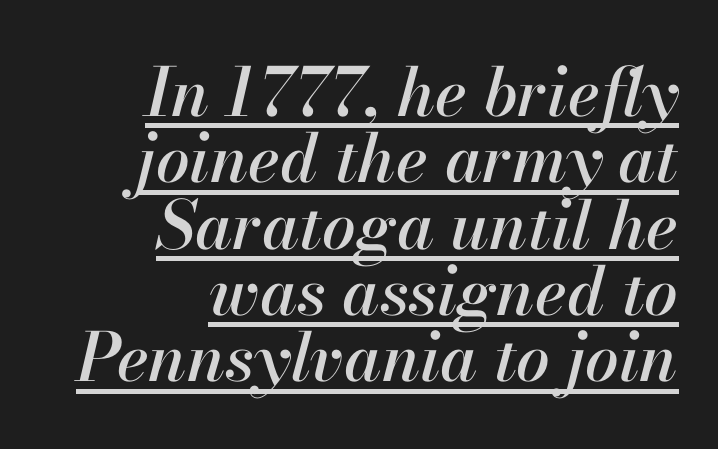
This sample uses an oblique cut, with every glyph tilted off the vertical. The vertical gap from one line to the next is small. Has an underline been added? It has. Leftover space on each line is placed entirely before the opening word.
